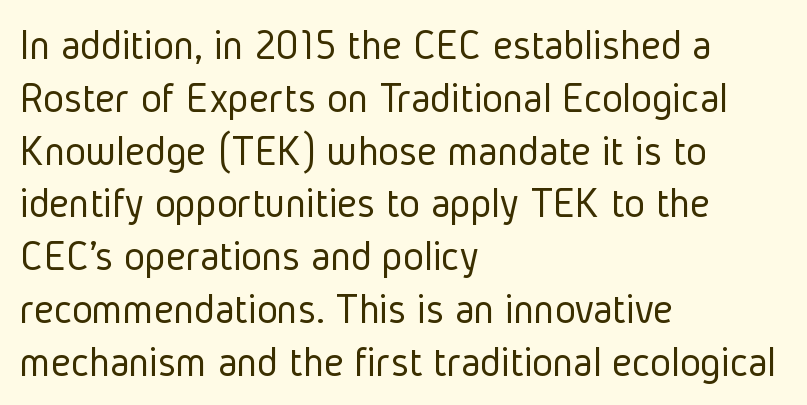
Q: Is the text bold? A: No.
Q: Is the text italic (slanted)? A: No, it is upright.
Q: Is the typeface a serif or a sans-serif typeface? A: Sans-serif.
Q: Is the text underlined? A: No.
Q: How is the paragraph aligned? A: Left-aligned.
Q: Is the spacing between letters normal or unusually wide? A: Normal.
Q: Width (condensed, normal, or wide)? A: Condensed.
Q: Stroke contrast? A: Low.
Q: x-height? A: Medium.
Q: Monospaced? A: No.
